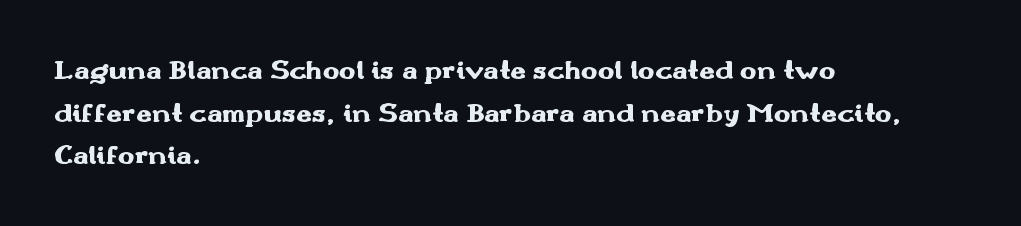
Q: Is the text bold? A: Yes.
Q: Is the text italic (slanted)? A: No, it is upright.
Q: Is the typeface a serif or a sans-serif typeface? A: Sans-serif.
Q: Is the text underlined? A: No.
Q: How is the paragraph aligned? A: Left-aligned.
Q: Is the spacing between letters normal or unusually wide? A: Normal.
Q: Is the spacing between lines tight, normal or loose? A: Normal.
Q: Width (condensed, normal, or wide)? A: Wide.
Q: Stroke contrast? A: Medium.
Q: x-height? A: Small.
Q: Monospaced? A: No.
